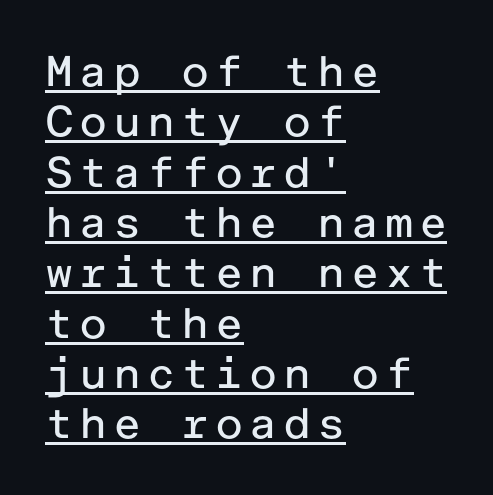
Q: Is the text bold? A: No.
Q: Is the text italic (slanted)? A: No, it is upright.
Q: Is the typeface a serif or a sans-serif typeface? A: Sans-serif.
Q: Is the text underlined? A: Yes.
Q: How is the paragraph aligned? A: Left-aligned.
Q: Width (condensed, normal, or wide)? A: Normal.
Q: Stroke contrast? A: Low.
Q: x-height? A: Medium.
